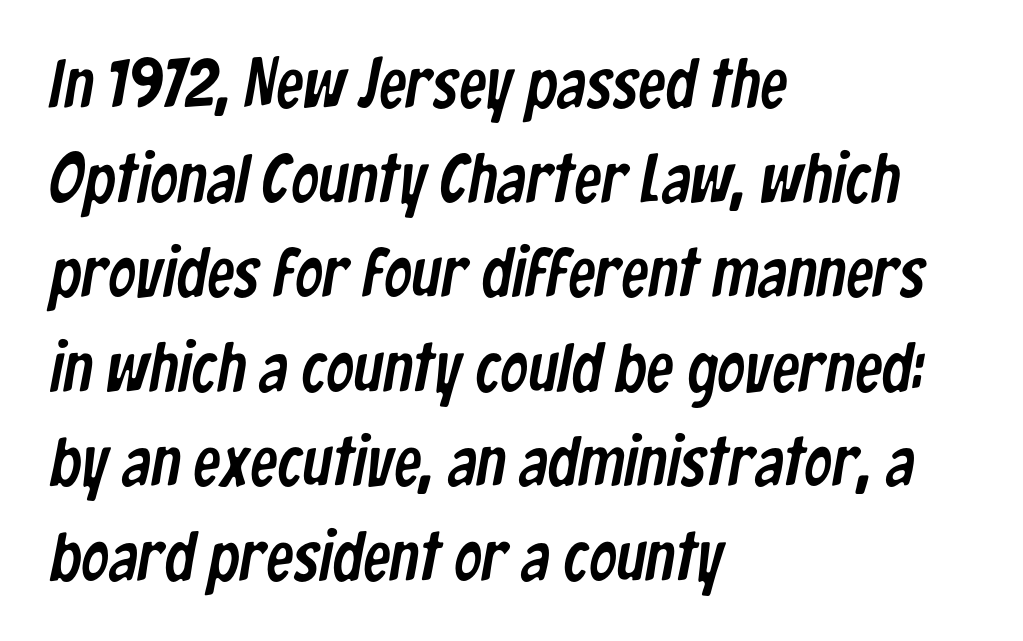
The image shows 69 px condensed sans-serif type; set left-aligned, normal line spacing (1.37x), normal letter spacing, not underlined; low stroke contrast and a medium x-height.
